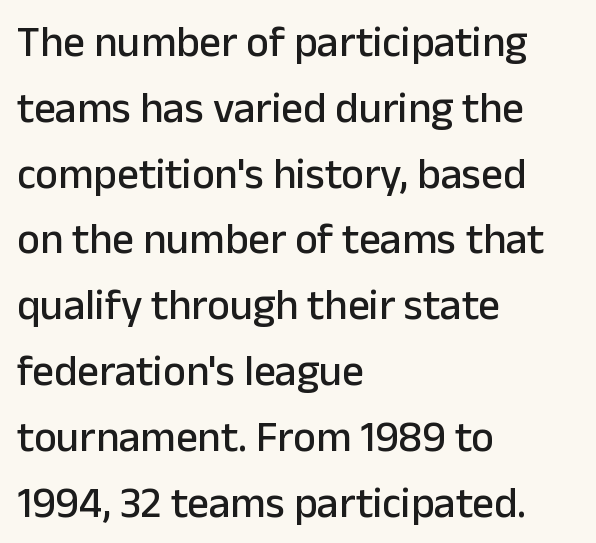
The face used here is proportionally spaced, like ordinary book or web type. Stroke terminals: plain, sans-serif. Baseline-to-baseline distance is the conventional proportion of letter height. Tall strokes in this sample are plumb rather than angled. The line texture is even and compact thanks to regular tracking.
